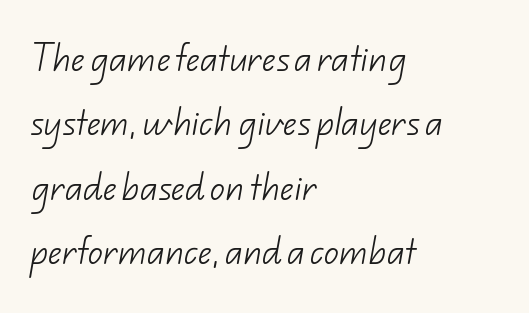
These lines keep a tight, regular rhythm from letter to letter. Only glyphs here, with clear space below each row. The face used here is proportionally spaced, like ordinary book or web type. The passage shown is not bold in any degree. A sans-serif font was chosen for this passage.
